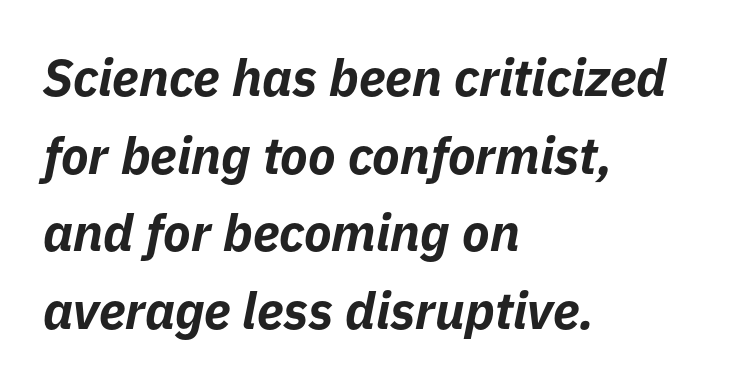
The image shows 51 px bold type, italic (leaning right); set left-aligned, normal line spacing (1.52x), normal letter spacing, not underlined; low stroke contrast and a medium x-height.
